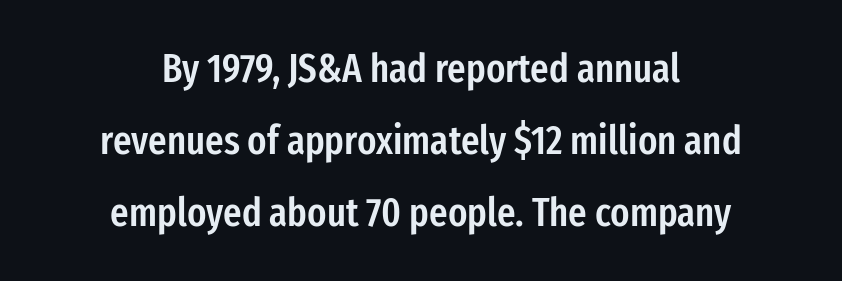
The image shows 40 px semibold, condensed sans-serif type, upright; set centered, line spacing 1.8x, normal letter spacing, not underlined; low stroke contrast and a medium x-height.
